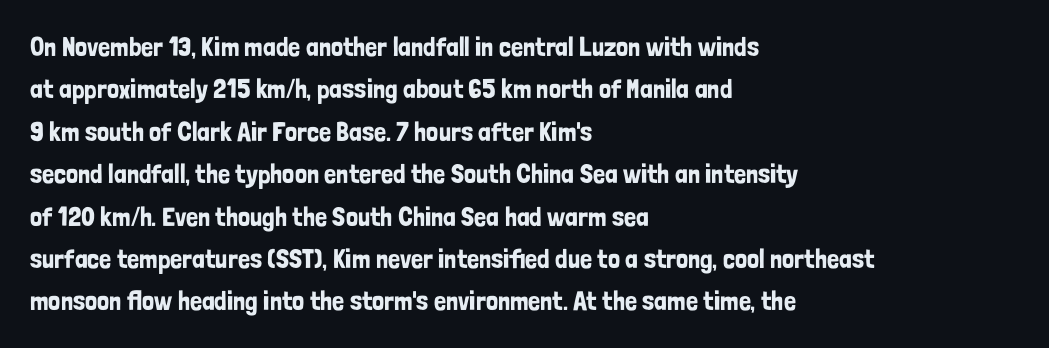
{"italic": "no", "underline": "no", "align": "left", "line_spacing": "normal", "line_spacing_ratio": 1.57, "letter_spacing": "normal", "letter_spacing_em": 0.0, "glyph_px": 27}
